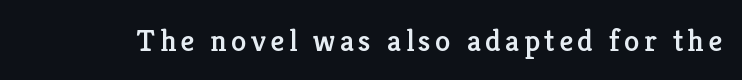
{"serif": "yes", "italic": "no", "width": "normal", "stroke_contrast": "low", "x_height": "medium", "monospaced": "no", "underline": "no", "glyph_px": 31}
